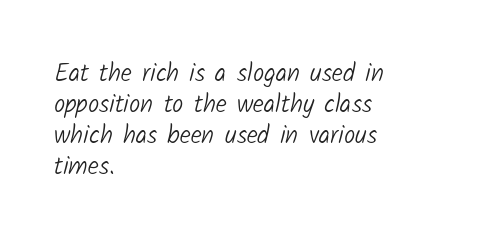
The space directly below the letters is spotless. Layout note: lines flush left. Weight: not bold — regular or lighter. Look at the tracking — it's just the regular setting, nothing added.
